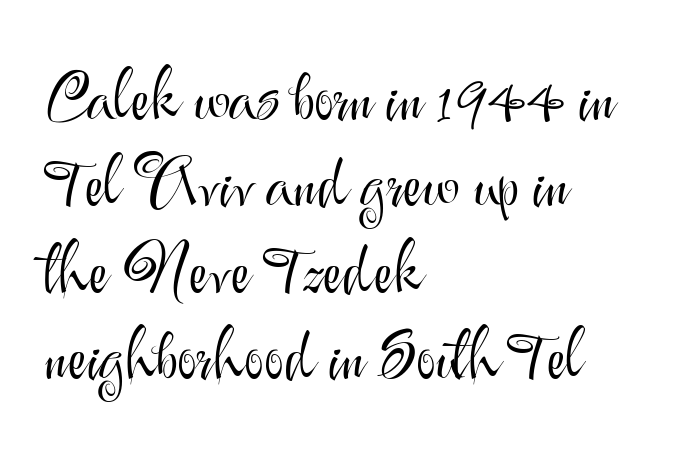
The image shows 67 px light sans-serif type; set left-aligned, normal line spacing (1.29x), normal letter spacing, not underlined; medium stroke contrast and a small x-height.
